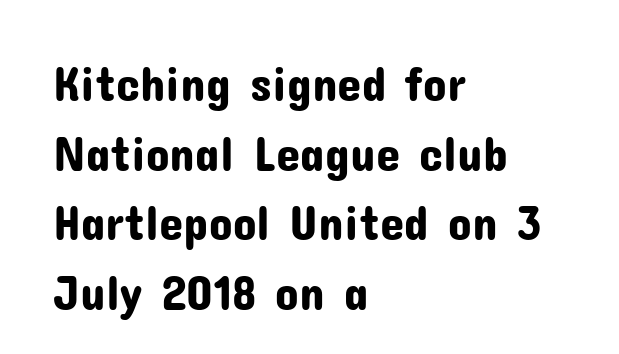
{"serif": "no", "italic": "no", "width": "normal", "stroke_contrast": "low", "x_height": "medium", "monospaced": "no", "underline": "no", "align": "left", "line_spacing": "normal", "line_spacing_ratio": 1.42, "letter_spacing": "normal", "letter_spacing_em": 0.0, "glyph_px": 49}
